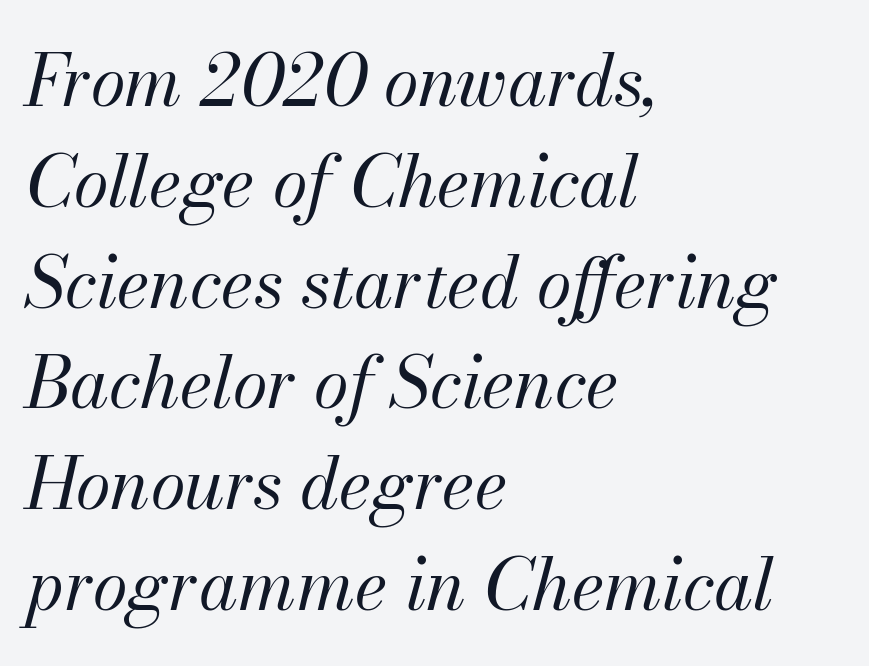
Each new line begins a customary step beneath the previous one. Caption: multi-line text, flush left, ragged right. The baseline area is clear. What stands out about the letter spacing? Nothing — it is the standard amount. Looks like regular typesetting: each glyph gets only the width it needs.
